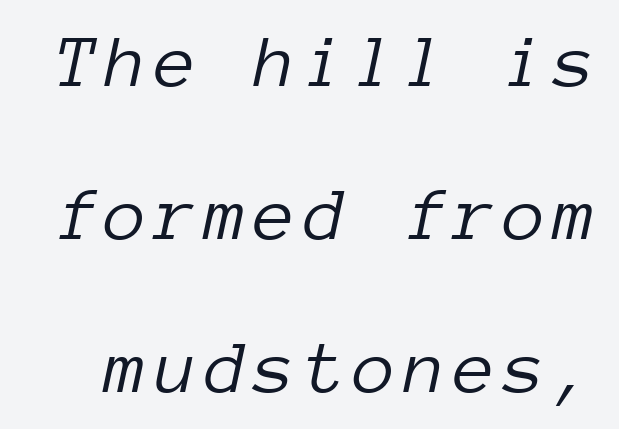
Line spacing here is loose. The characters are drawn with everyday or finer stroke widths. The string is rendered with underlining switched off. Note the uniform advance width — an 'i' takes as much space as an 'm'. Would a proofreader flag this as italicized? Yes.
